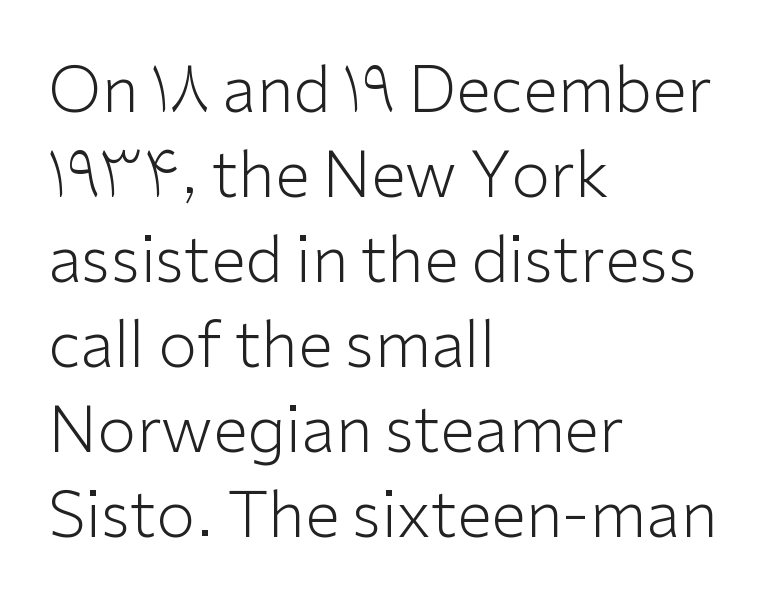
Descenders are the only things crossing below the line. Interline gaps are of average width in this sample. If you drew a ruler down the left edge, every line would touch it. The font family rendered here belongs to the sans-serif group.
